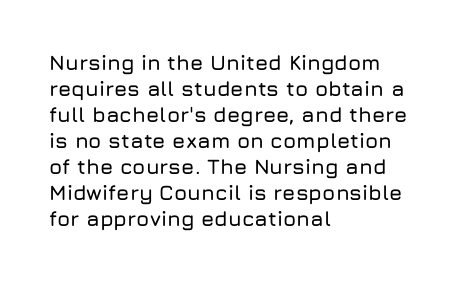
{"italic": "no", "underline": "no", "align": "left", "line_spacing_ratio": 1.24, "letter_spacing": "normal", "letter_spacing_em": 0.0, "glyph_px": 21}
